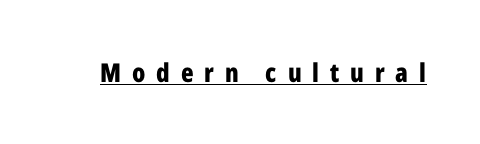
Q: Is the text bold? A: Yes.
Q: Is the text italic (slanted)? A: No, it is upright.
Q: Is the text underlined? A: Yes.
Q: Is the spacing between letters normal or unusually wide? A: Unusually wide.
